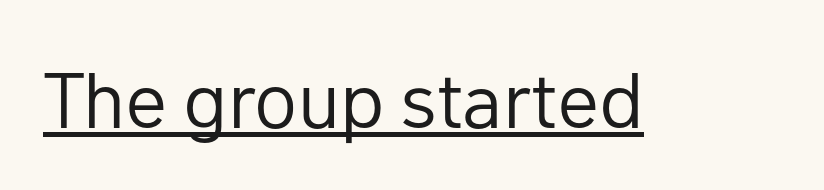
Q: Is the text bold? A: No.
Q: Is the text italic (slanted)? A: No, it is upright.
Q: Is the typeface a serif or a sans-serif typeface? A: Sans-serif.
Q: Is the text underlined? A: Yes.
Q: Is the spacing between letters normal or unusually wide? A: Normal.
Q: Width (condensed, normal, or wide)? A: Normal.
Q: Stroke contrast? A: Low.
Q: x-height? A: Medium.
Q: Monospaced? A: No.
